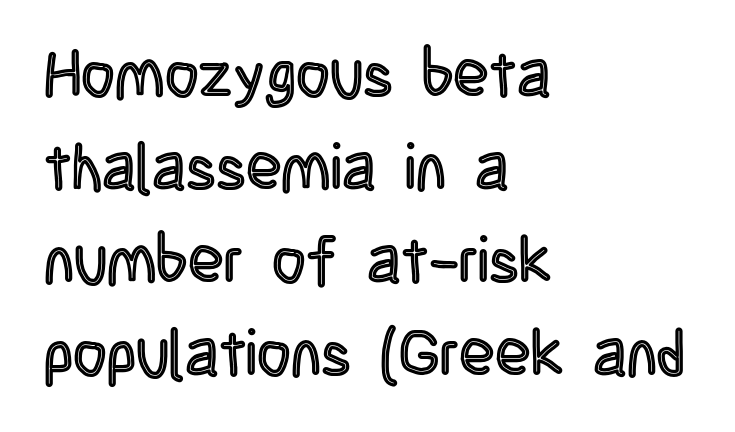
Q: Is the text italic (slanted)? A: No, it is upright.
Q: Is the text underlined? A: No.
Q: How is the paragraph aligned? A: Left-aligned.
Q: Is the spacing between letters normal or unusually wide? A: Normal.
Q: Is the spacing between lines tight, normal or loose? A: Normal.
Q: Width (condensed, normal, or wide)? A: Condensed.
Q: x-height? A: Large.
Q: Monospaced? A: No.
